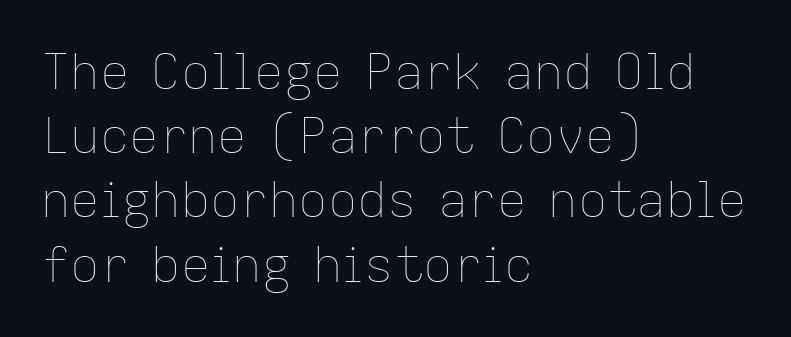
Bold? No — there's no thickening of the strokes. The tracking reads as untouched default to a designer's eye. Short and long lines alike share a common starting point at left. The leading is moderate, giving the passage an even texture. Each letter keeps its own natural width here, so spacing adapts to shape.
